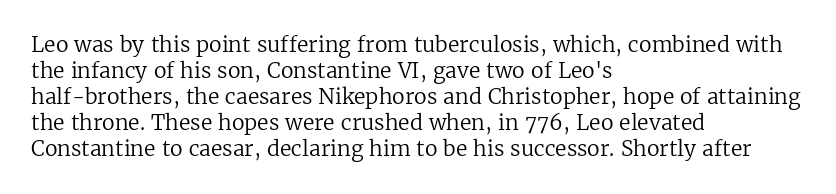
{"italic": "no", "bold": "no", "underline": "no", "align": "left", "line_spacing_ratio": 1.24, "letter_spacing": "normal", "letter_spacing_em": 0.0, "glyph_px": 21}
